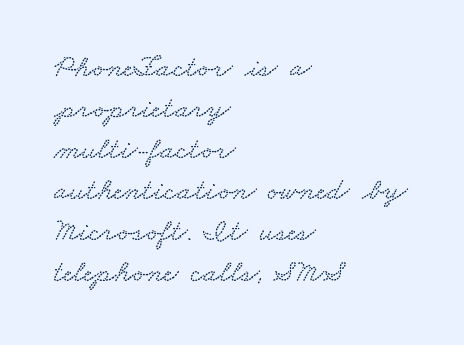
The image shows 31 px wide type; set left-aligned, normal line spacing (1.32x), normal letter spacing, not underlined; low stroke contrast and a small x-height.
